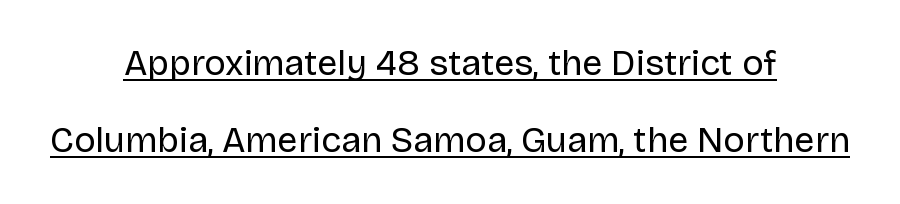
The image shows 36 px regular-weight sans-serif type, upright; set centered, loose line spacing (2.14x), normal letter spacing, underlined; low stroke contrast and a large x-height.
